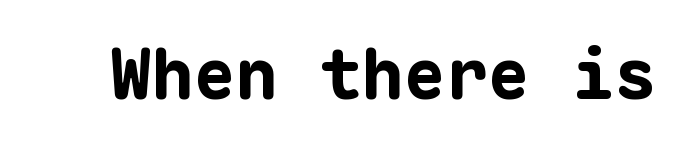
Quick note: underline off. The text was rendered using a sans face with plain stroke endings. The face used here is monospaced, like something from a code editor. The face used here has the dense, thick strokes of a bold. The face used here is rendered with its standard letterfit. Ordinary non-slanted type is in use.
